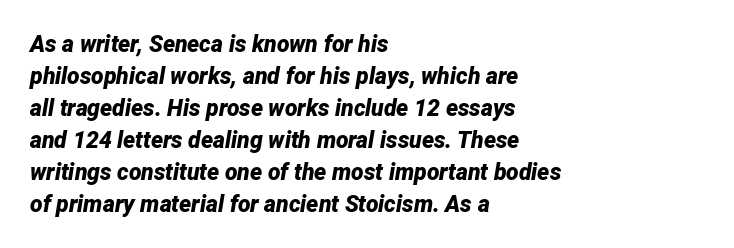
Q: Is the text bold? A: Yes.
Q: Is the text italic (slanted)? A: Yes, it leans right by about 12 degrees.
Q: Is the text underlined? A: No.
Q: How is the paragraph aligned? A: Left-aligned.
Q: Is the spacing between letters normal or unusually wide? A: Normal.
Q: Is the spacing between lines tight, normal or loose? A: Normal.
